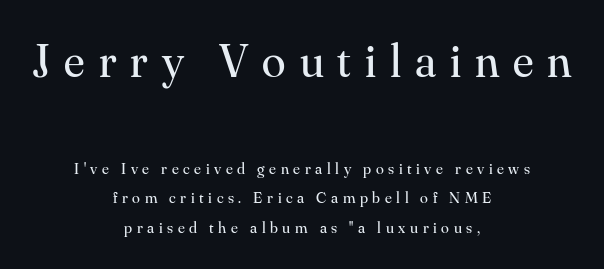
Italic? Not at all — the glyphs are vertical. Layout note: lines centered. Which of the two is more prominent by size? The first, at the top. Descenders are the only things crossing below the line. Looks like regular typesetting: each glyph gets only the width it needs.
